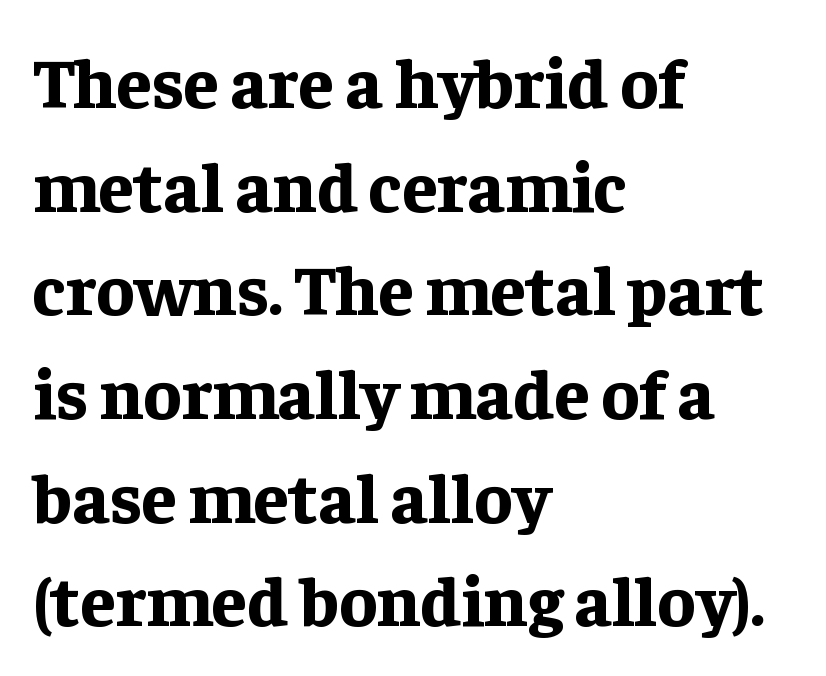
The image shows 71 px bold serif type, upright; set left-aligned, normal line spacing (1.46x), normal letter spacing, not underlined; low stroke contrast and a medium x-height.
